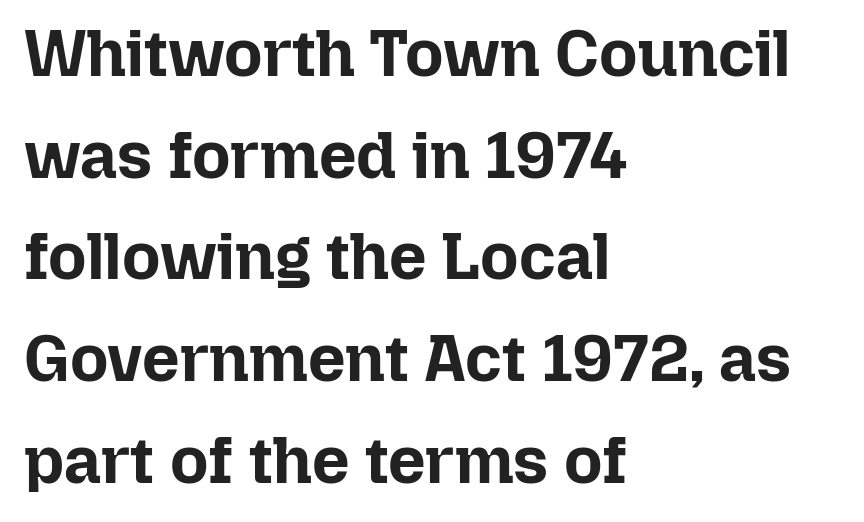
The image shows 66 px bold type, upright; set left-aligned, normal line spacing (1.54x), normal letter spacing, not underlined; low stroke contrast and a medium x-height.
